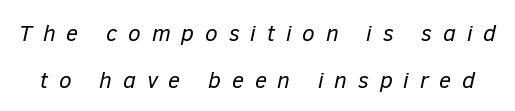
{"italic": "yes", "lean": "right", "slant_degrees": 12, "bold": "no", "underline": "no", "line_spacing": "loose", "line_spacing_ratio": 2.03, "letter_spacing": "wide", "letter_spacing_em": 0.47, "glyph_px": 23}
